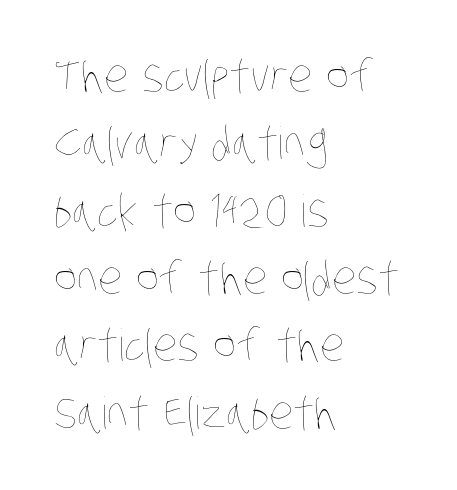
Q: Is the text bold? A: No.
Q: Is the text underlined? A: No.
Q: How is the paragraph aligned? A: Left-aligned.
Q: Is the spacing between letters normal or unusually wide? A: Normal.
Q: Is the spacing between lines tight, normal or loose? A: Normal.
Q: Width (condensed, normal, or wide)? A: Condensed.
Q: Stroke contrast? A: Low.
Q: x-height? A: Large.
Q: Monospaced? A: No.
